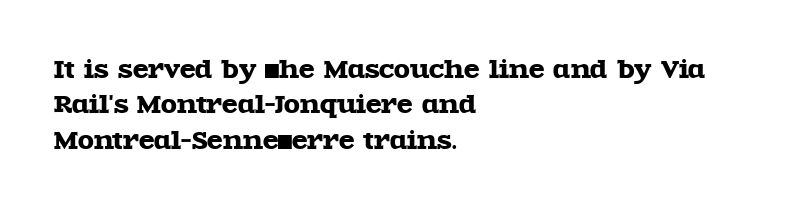
Nope, not italic — everything's standing straight. Words appear dense and cohesive because spacing is normal. The baseline area is clear. These lines sit exactly where default settings would place them. The compositor pushed each line to the left boundary.
